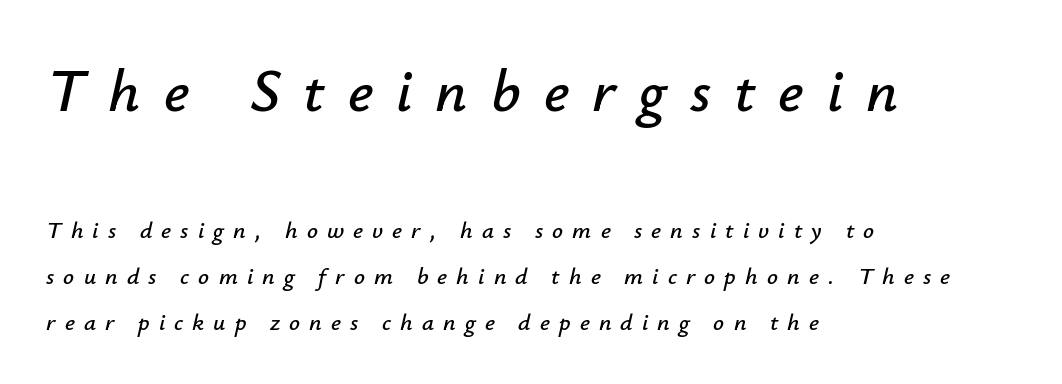
{"italic": "yes", "lean": "right", "slant_degrees": 12, "width": "normal", "stroke_contrast": "low", "x_height": "small", "monospaced": "no", "underline": "no", "align": "left", "line_spacing": "loose", "line_spacing_ratio": 1.92, "letter_spacing": "wide", "letter_spacing_em": 0.38, "larger_block": "first", "size_ratio": 2.54, "glyph_px": 61}
